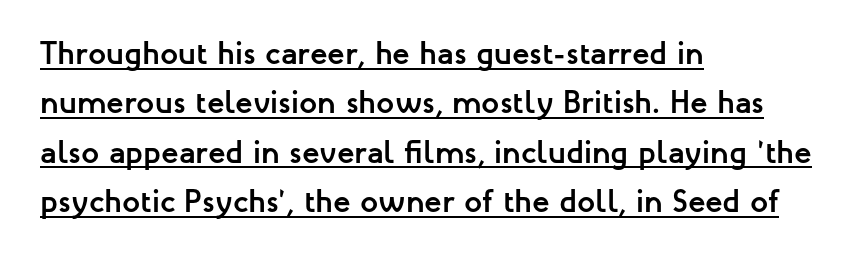
Compared with an ordinary text face, these strokes are far heavier — a full bold. Is the letter spacing exaggerated? No — it looks like the ordinary default. Emphasis is given by a line drawn under the lettering. The leading is moderate, giving the passage an even texture. The letters advance in unequal steps, a hallmark of proportional type.
